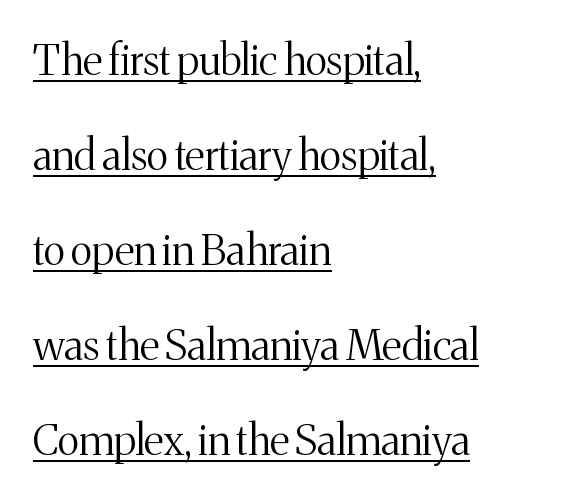
{"serif": "yes", "italic": "no", "bold": "no", "weight": "light", "width": "normal", "stroke_contrast": "medium", "x_height": "medium", "monospaced": "no", "underline": "yes", "align": "left", "line_spacing": "loose", "line_spacing_ratio": 2.26, "letter_spacing": "normal", "letter_spacing_em": 0.0, "glyph_px": 42}
